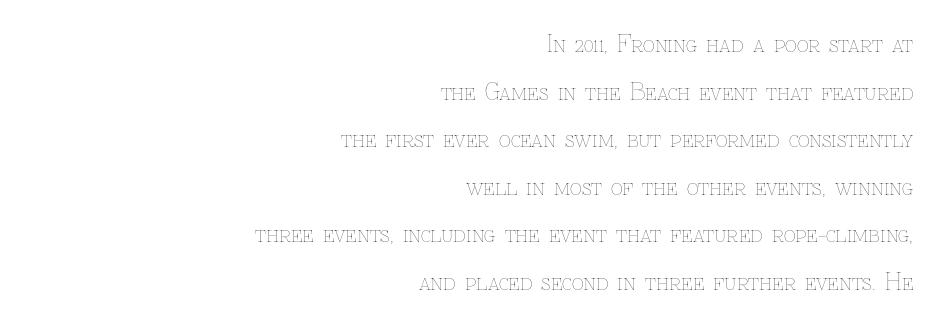
Q: Is the text bold? A: No.
Q: Is the text italic (slanted)? A: No, it is upright.
Q: Is the text underlined? A: No.
Q: How is the paragraph aligned? A: Right-aligned.
Q: Is the spacing between letters normal or unusually wide? A: Normal.
Q: Is the spacing between lines tight, normal or loose? A: Loose.
